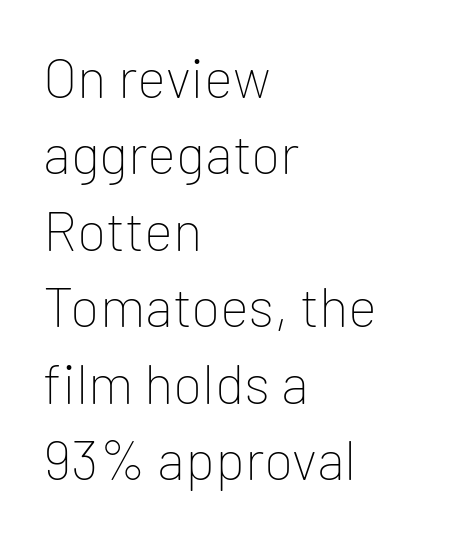
{"serif": "no", "italic": "no", "bold": "no", "weight": "thin", "width": "normal", "stroke_contrast": "low", "x_height": "medium", "monospaced": "no", "underline": "no", "align": "left", "line_spacing": "normal", "line_spacing_ratio": 1.39, "letter_spacing": "normal", "letter_spacing_em": 0.0, "glyph_px": 55}
